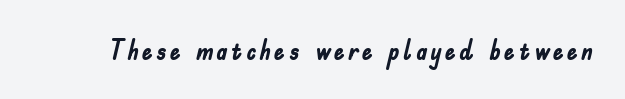
{"bold": "yes", "underline": "no", "glyph_px": 27}
